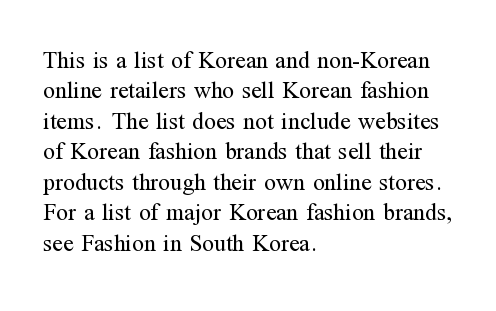
The image shows 24 px text type, upright; set left-aligned, normal line spacing (1.27x), normal letter spacing, not underlined.
